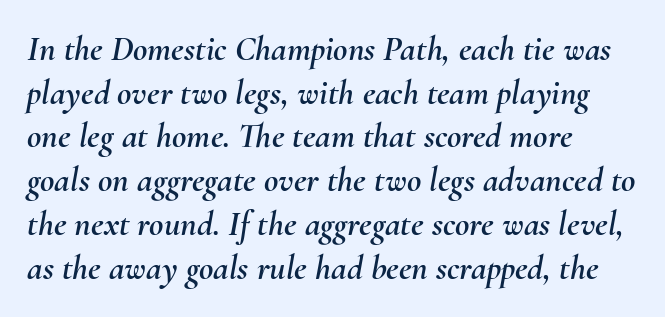
The image shows 35 px text type, italic (leaning right); set left-aligned, normal line spacing (1.25x), normal letter spacing, not underlined; medium stroke contrast and a small x-height.
